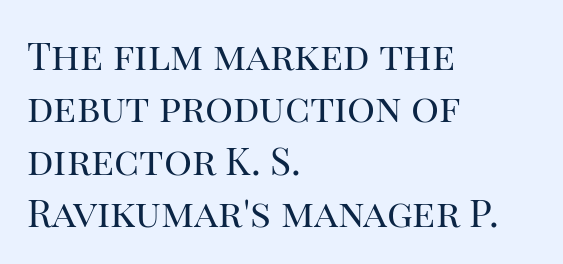
The image shows 39 px regular-weight serif type, upright; set left-aligned, normal line spacing (1.34x), normal letter spacing, not underlined; high stroke contrast and a large x-height.
